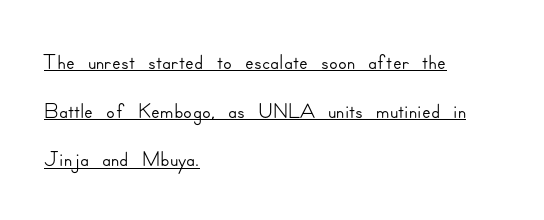
{"serif": "no", "italic": "no", "width": "normal", "stroke_contrast": "low", "x_height": "small", "monospaced": "no", "underline": "yes", "align": "left", "line_spacing": "normal", "line_spacing_ratio": 1.52, "letter_spacing": "normal", "letter_spacing_em": 0.0, "glyph_px": 32}
